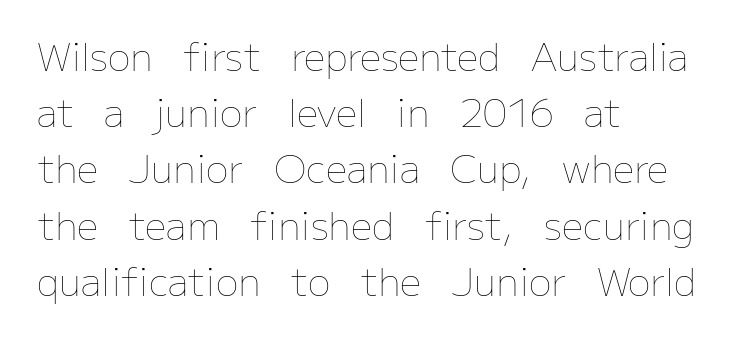
{"italic": "no", "bold": "no", "weight": "thin", "width": "normal", "stroke_contrast": "low", "x_height": "medium", "monospaced": "no", "underline": "no", "align": "left", "line_spacing": "normal", "line_spacing_ratio": 1.48, "letter_spacing": "normal", "letter_spacing_em": 0.0, "glyph_px": 38}
